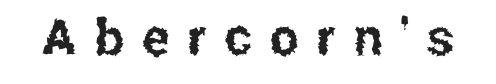
Q: Is the text italic (slanted)? A: No, it is upright.
Q: Is the typeface a serif or a sans-serif typeface? A: Sans-serif.
Q: Is the text underlined? A: No.
Q: Is the spacing between letters normal or unusually wide? A: Unusually wide.
Q: Width (condensed, normal, or wide)? A: Condensed.
Q: Stroke contrast? A: Low.
Q: x-height? A: Medium.
Q: Monospaced? A: No.
